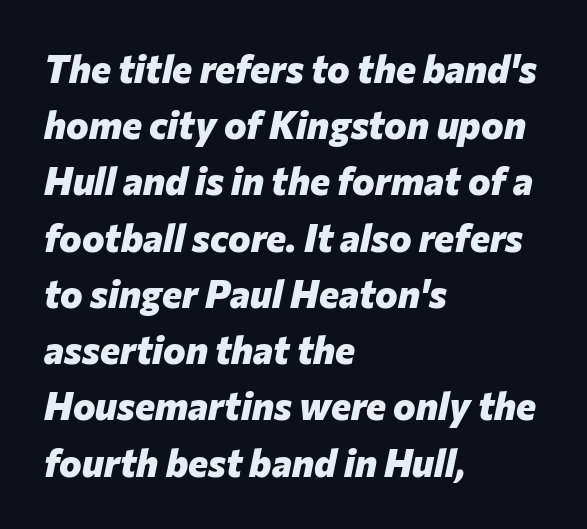
The image shows 38 px heavy type, italic (leaning right); set left-aligned, normal line spacing (1.48x), normal letter spacing, not underlined; low stroke contrast and a medium x-height.
